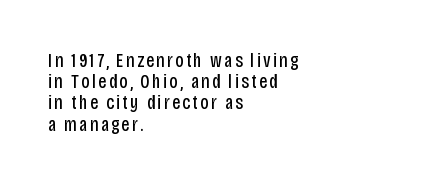
Q: Is the text bold? A: No.
Q: Is the text italic (slanted)? A: No, it is upright.
Q: Is the text underlined? A: No.
Q: How is the paragraph aligned? A: Left-aligned.
Q: Is the spacing between lines tight, normal or loose? A: Tight.
